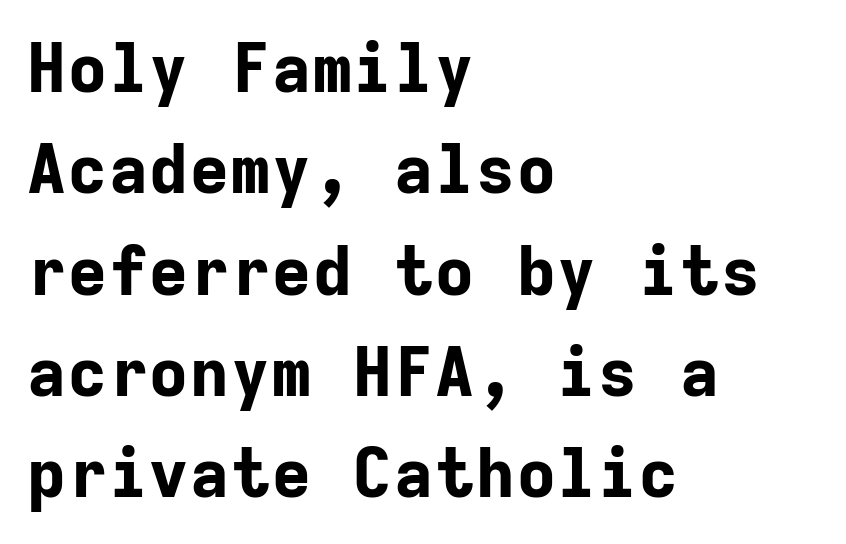
Q: Is the text bold? A: Yes.
Q: Is the text italic (slanted)? A: No, it is upright.
Q: Is the typeface a serif or a sans-serif typeface? A: Sans-serif.
Q: Is the text underlined? A: No.
Q: How is the paragraph aligned? A: Left-aligned.
Q: Is the spacing between letters normal or unusually wide? A: Normal.
Q: Is the spacing between lines tight, normal or loose? A: Normal.
Q: Width (condensed, normal, or wide)? A: Normal.
Q: Stroke contrast? A: Low.
Q: x-height? A: Medium.
Q: Monospaced? A: Yes.
